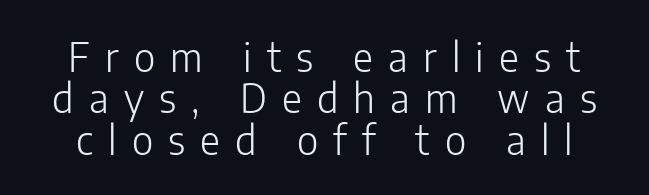
Whoever set this chose condensed vertical rhythm over breathing room. These lines have a slow, spaced-out rhythm from letter to letter. Stroke mass is kept to a normal reading level or below. Regarding serifs, this sample does without them. This sample has the flowing, uneven cadence of proportional lettering. Notice how the stems are strictly vertical — no italics here.
